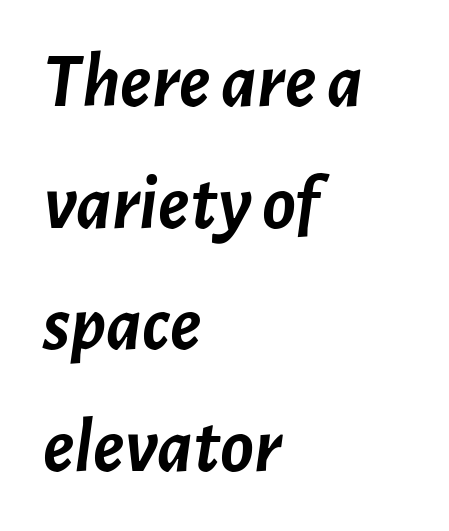
The image shows 78 px semibold type, italic (leaning right); set left-aligned, normal line spacing (1.56x), normal letter spacing, not underlined; low stroke contrast and a medium x-height.
